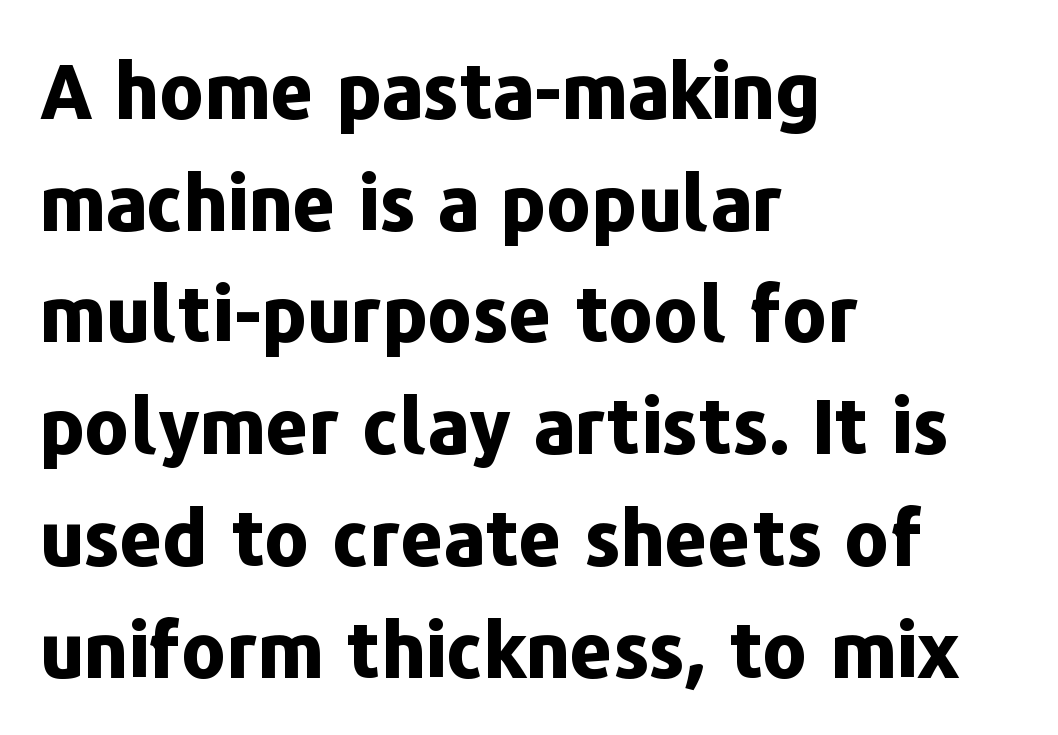
{"serif": "no", "italic": "no", "bold": "yes", "weight": "bold", "width": "normal", "stroke_contrast": "low", "x_height": "medium", "monospaced": "no", "underline": "no", "align": "left", "line_spacing": "normal", "line_spacing_ratio": 1.47, "letter_spacing": "normal", "letter_spacing_em": 0.0, "glyph_px": 76}
